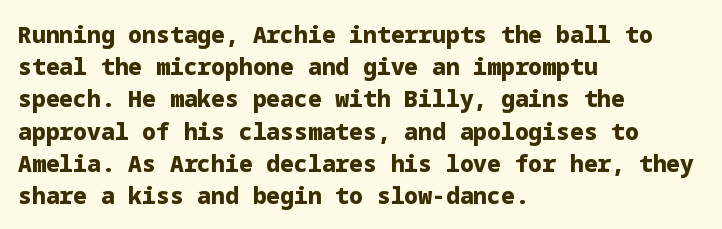
{"italic": "no", "bold": "yes", "underline": "no", "align": "left", "line_spacing": "normal", "line_spacing_ratio": 1.4, "letter_spacing": "normal", "letter_spacing_em": 0.0, "glyph_px": 23}
